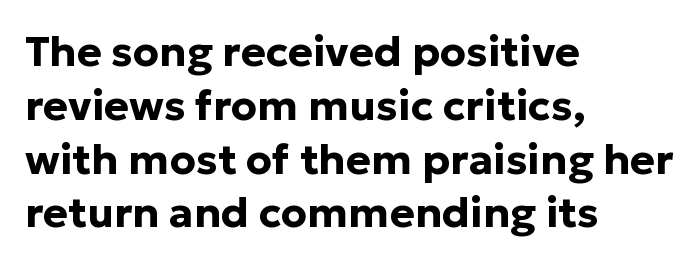
Q: Is the text bold? A: Yes.
Q: Is the text italic (slanted)? A: No, it is upright.
Q: Is the typeface a serif or a sans-serif typeface? A: Sans-serif.
Q: Is the text underlined? A: No.
Q: How is the paragraph aligned? A: Left-aligned.
Q: Is the spacing between letters normal or unusually wide? A: Normal.
Q: Is the spacing between lines tight, normal or loose? A: Normal.
Q: Width (condensed, normal, or wide)? A: Normal.
Q: Stroke contrast? A: Low.
Q: x-height? A: Medium.
Q: Monospaced? A: No.
